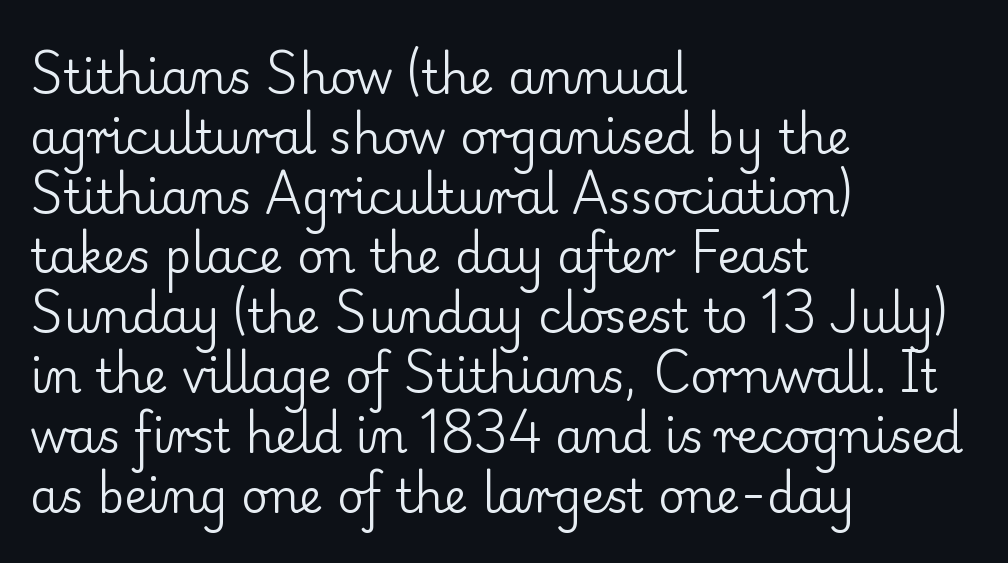
Q: Is the text bold? A: No.
Q: Is the text italic (slanted)? A: No, it is upright.
Q: Is the typeface a serif or a sans-serif typeface? A: Serif.
Q: Is the text underlined? A: No.
Q: How is the paragraph aligned? A: Left-aligned.
Q: Is the spacing between letters normal or unusually wide? A: Normal.
Q: Is the spacing between lines tight, normal or loose? A: Normal.
Q: Width (condensed, normal, or wide)? A: Normal.
Q: Stroke contrast? A: Low.
Q: x-height? A: Small.
Q: Monospaced? A: No.
